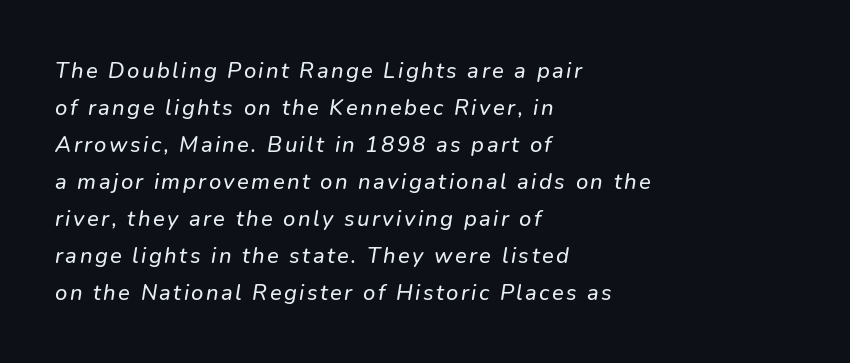
{"italic": "yes", "lean": "right", "slant_degrees": 9, "underline": "no", "align": "left", "line_spacing": "normal", "line_spacing_ratio": 1.68, "glyph_px": 22}
